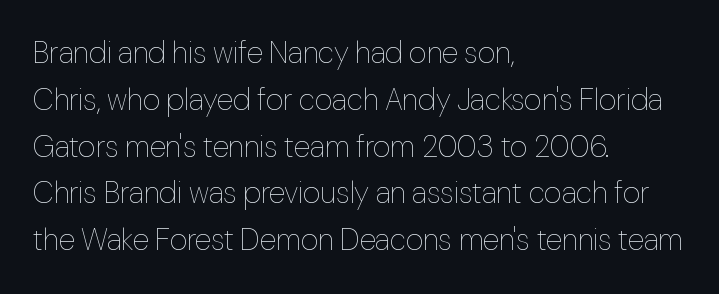
Q: Is the text bold? A: No.
Q: Is the text italic (slanted)? A: No, it is upright.
Q: Is the text underlined? A: No.
Q: How is the paragraph aligned? A: Left-aligned.
Q: Is the spacing between letters normal or unusually wide? A: Normal.
Q: Is the spacing between lines tight, normal or loose? A: Normal.
Q: Width (condensed, normal, or wide)? A: Normal.
Q: Stroke contrast? A: Low.
Q: x-height? A: Medium.
Q: Monospaced? A: No.
